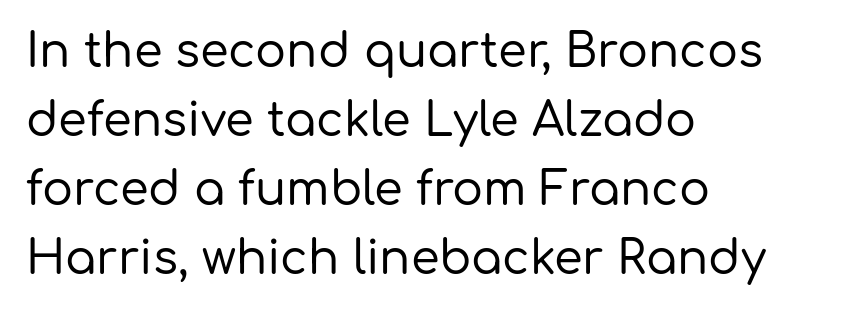
{"serif": "no", "italic": "no", "width": "normal", "stroke_contrast": "low", "x_height": "medium", "monospaced": "no", "underline": "no", "align": "left", "line_spacing": "normal", "line_spacing_ratio": 1.5, "letter_spacing": "normal", "letter_spacing_em": 0.0, "glyph_px": 46}
